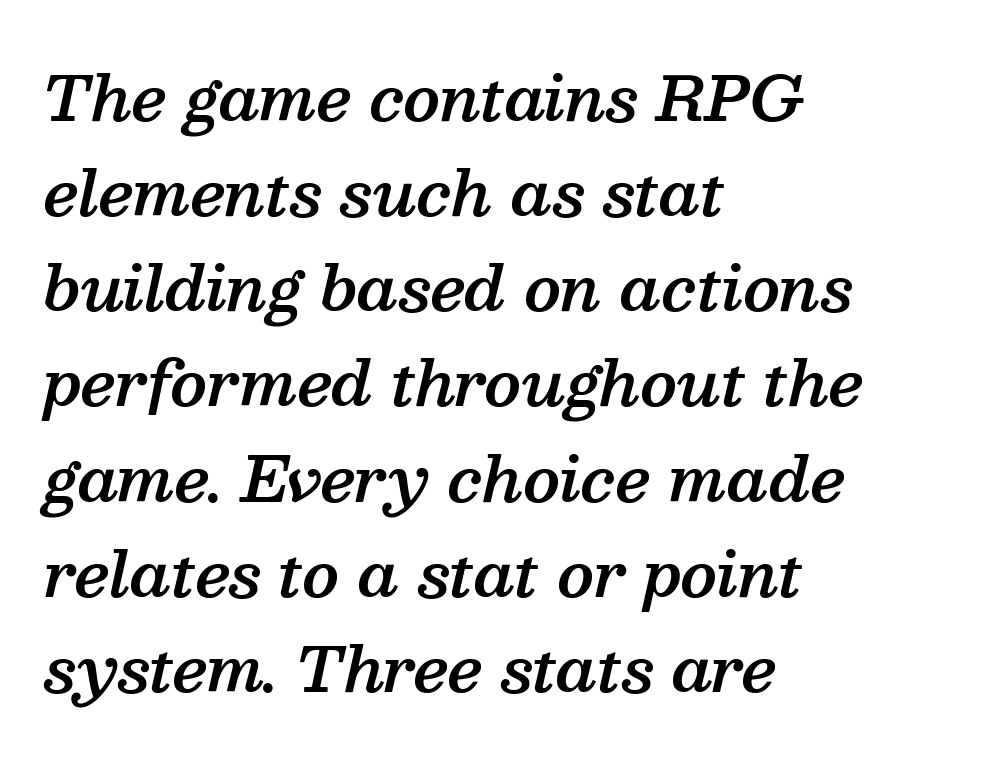
{"serif": "yes", "italic": "yes", "lean": "right", "slant_degrees": 13, "bold": "semi", "weight": "semibold", "width": "normal", "stroke_contrast": "medium", "x_height": "medium", "monospaced": "no", "underline": "no", "align": "left", "line_spacing": "normal", "line_spacing_ratio": 1.56, "letter_spacing": "normal", "letter_spacing_em": 0.0, "glyph_px": 61}
